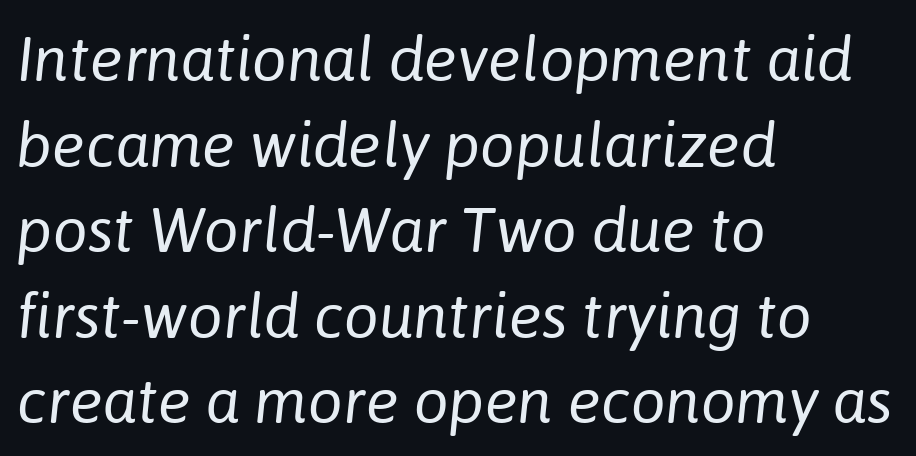
The area under the type is left untouched. Spacing verdict: proportional, widths tailored to each character. Is the letter spacing exaggerated? No — it looks like the ordinary default. Notice how the stems are inclined rather than vertical — that's the hallmark of italics. Compared with a typical body face, this is equally light or lighter still. All the whitespace from short lines collects on the right.
